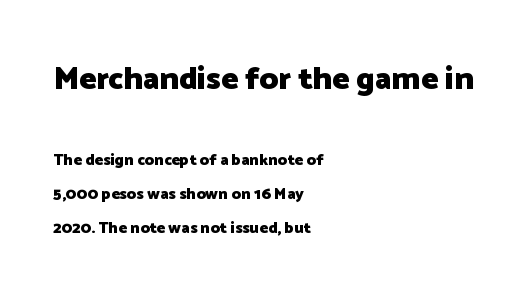
Q: Is the text bold? A: Yes.
Q: Is the text italic (slanted)? A: No, it is upright.
Q: Is the typeface a serif or a sans-serif typeface? A: Sans-serif.
Q: Is the text underlined? A: No.
Q: How is the paragraph aligned? A: Left-aligned.
Q: Is the spacing between letters normal or unusually wide? A: Normal.
Q: Is the spacing between lines tight, normal or loose? A: Loose.
Q: Which block of text is set in a larger size, the first (top) or the second (bottom)? A: The first (top) one.
Q: Width (condensed, normal, or wide)? A: Normal.
Q: Stroke contrast? A: Low.
Q: x-height? A: Medium.
Q: Monospaced? A: No.
